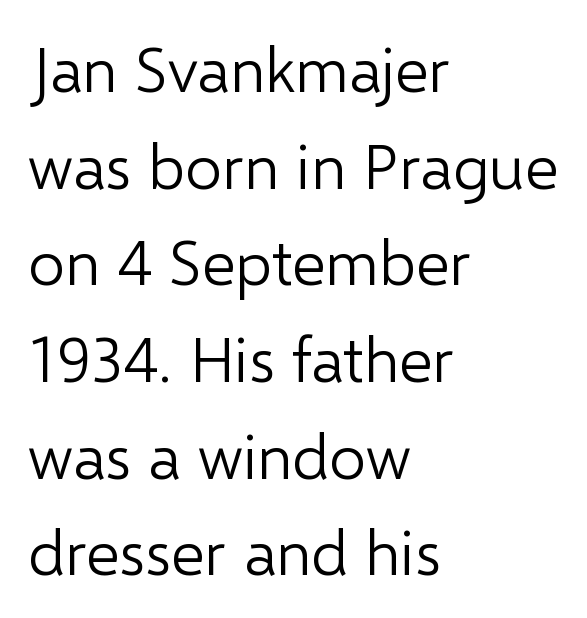
The weight tops out at a normal text grade. Anything drawn beneath the words? Only blank space. Short note: letters normally spaced. The letters advance in unequal steps, a hallmark of proportional type.
